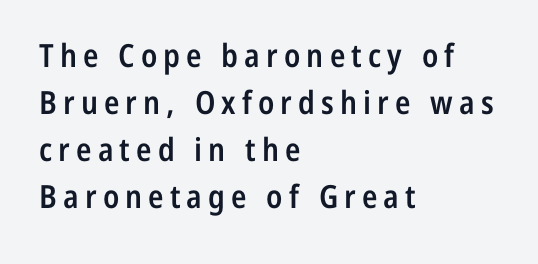
Q: Is the text bold? A: Semi-bold.
Q: Is the text italic (slanted)? A: No, it is upright.
Q: Is the typeface a serif or a sans-serif typeface? A: Sans-serif.
Q: Is the text underlined? A: No.
Q: How is the paragraph aligned? A: Left-aligned.
Q: Is the spacing between lines tight, normal or loose? A: Normal.
Q: Width (condensed, normal, or wide)? A: Condensed.
Q: Stroke contrast? A: Low.
Q: x-height? A: Medium.
Q: Monospaced? A: No.
